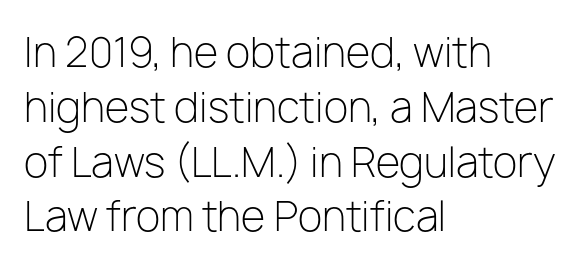
Q: Is the text bold? A: No.
Q: Is the text italic (slanted)? A: No, it is upright.
Q: Is the typeface a serif or a sans-serif typeface? A: Sans-serif.
Q: Is the text underlined? A: No.
Q: How is the paragraph aligned? A: Left-aligned.
Q: Is the spacing between letters normal or unusually wide? A: Normal.
Q: Is the spacing between lines tight, normal or loose? A: Normal.
Q: Width (condensed, normal, or wide)? A: Normal.
Q: Stroke contrast? A: Low.
Q: x-height? A: Medium.
Q: Monospaced? A: No.
